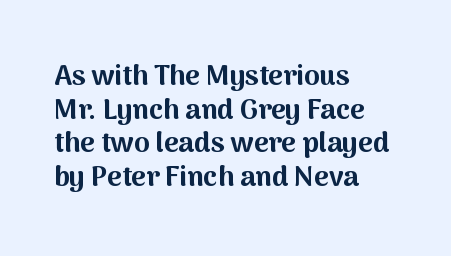
Q: Is the text bold? A: Yes.
Q: Is the text italic (slanted)? A: No, it is upright.
Q: Is the typeface a serif or a sans-serif typeface? A: Sans-serif.
Q: Is the text underlined? A: No.
Q: How is the paragraph aligned? A: Left-aligned.
Q: Is the spacing between letters normal or unusually wide? A: Normal.
Q: Width (condensed, normal, or wide)? A: Normal.
Q: Stroke contrast? A: Medium.
Q: x-height? A: Medium.
Q: Monospaced? A: No.
